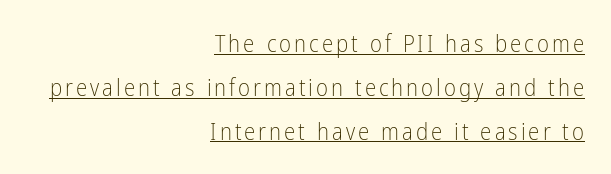
Is the stroke heavy? The answer is a plain regular-or-lighter. The lines are quadded right. The typography opts for an upright posture over an oblique one. Rows of type keep a wide berth in the vertical direction.
